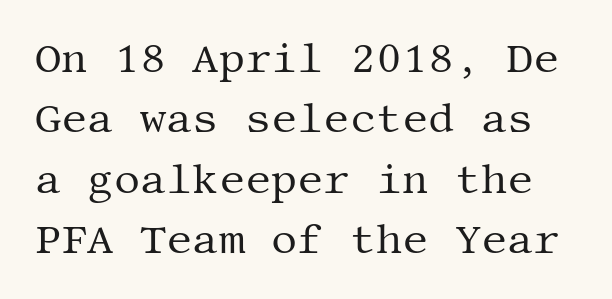
{"serif": "yes", "italic": "no", "bold": "no", "weight": "regular", "width": "normal", "stroke_contrast": "medium", "x_height": "large", "underline": "no", "line_spacing": "normal", "line_spacing_ratio": 1.47, "letter_spacing": "normal", "letter_spacing_em": 0.0, "glyph_px": 41}
